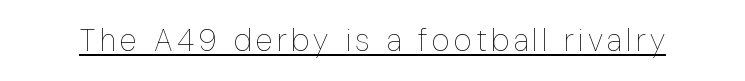
Q: Is the text bold? A: No.
Q: Is the text italic (slanted)? A: No, it is upright.
Q: Is the text underlined? A: Yes.
Q: Width (condensed, normal, or wide)? A: Condensed.
Q: Stroke contrast? A: Low.
Q: x-height? A: Medium.
Q: Monospaced? A: No.
